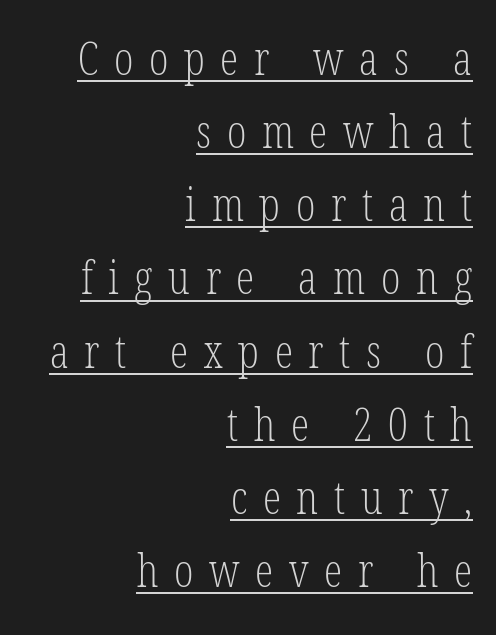
The image shows 46 px light, condensed serif type, upright; set right-aligned, normal line spacing (1.59x), unusually wide letter spacing (+0.34 em), underlined; low stroke contrast and a medium x-height.
